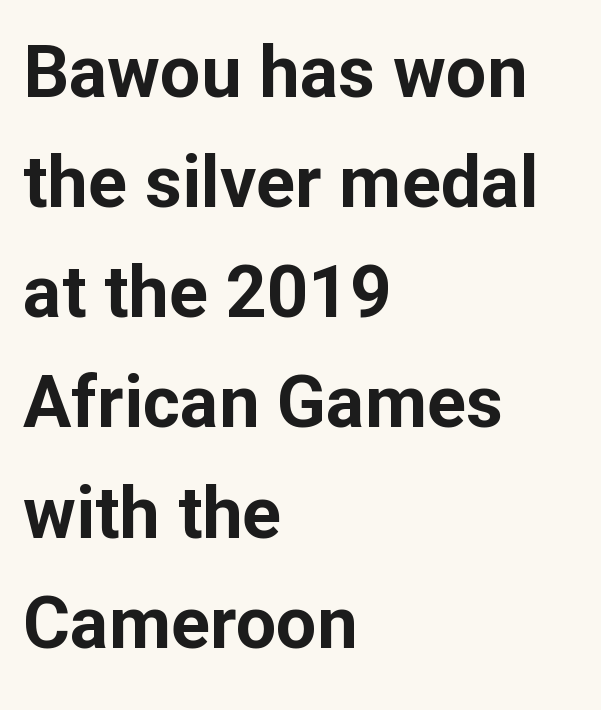
{"serif": "no", "italic": "no", "bold": "yes", "weight": "bold", "width": "normal", "stroke_contrast": "low", "x_height": "medium", "monospaced": "no", "underline": "no", "align": "left", "line_spacing": "normal", "line_spacing_ratio": 1.53, "letter_spacing": "normal", "letter_spacing_em": 0.0, "glyph_px": 72}
